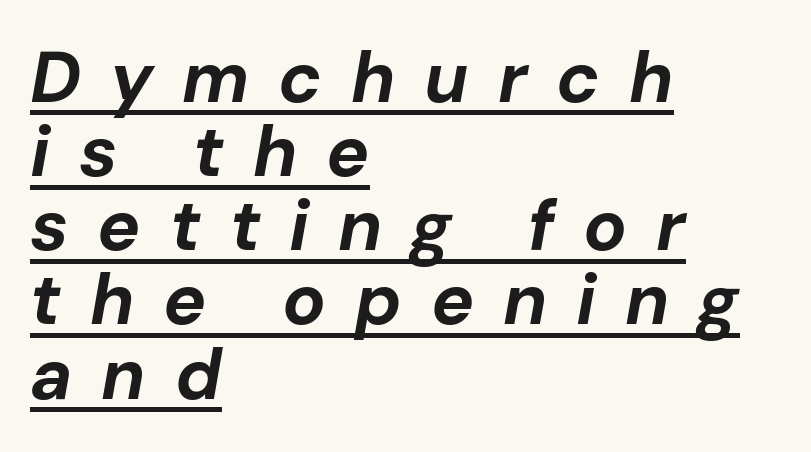
The image shows 72 px bold type, italic (leaning right); set left-aligned, tight line spacing (1.03x), unusually wide letter spacing (+0.4 em), underlined; low stroke contrast and a medium x-height.
